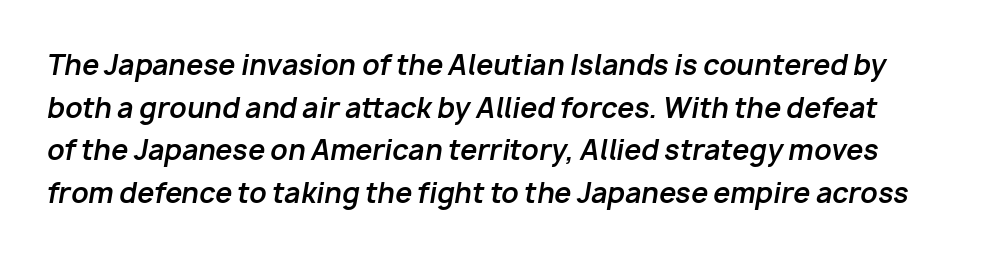
Q: Is the text bold? A: Yes.
Q: Is the text italic (slanted)? A: Yes, it leans right by about 10 degrees.
Q: Is the text underlined? A: No.
Q: Is the spacing between letters normal or unusually wide? A: Normal.
Q: Is the spacing between lines tight, normal or loose? A: Normal.
